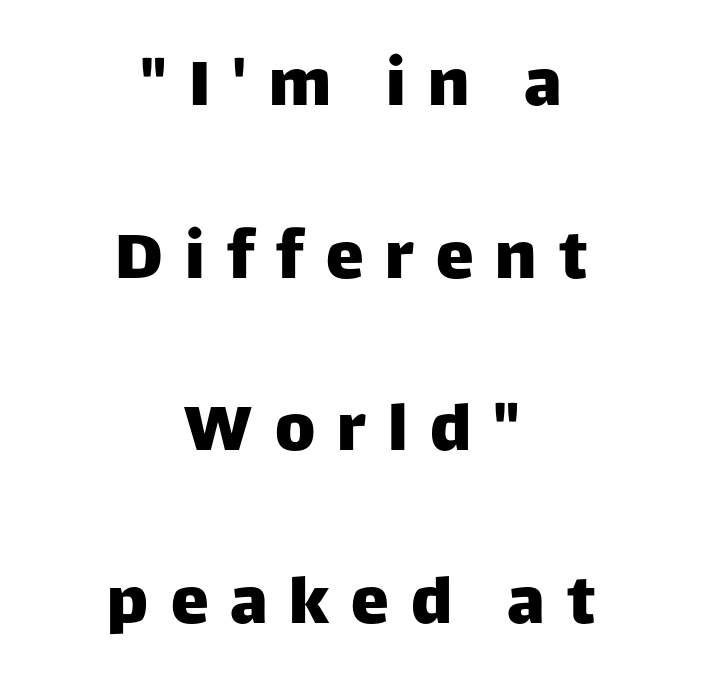
The image shows 76 px sans-serif type, upright; set centered, loose line spacing (2.27x), unusually wide letter spacing (+0.29 em), not underlined; low stroke contrast and a large x-height.
